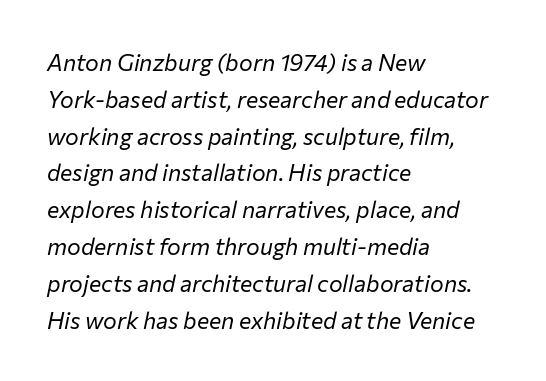
Q: Is the text bold? A: No.
Q: Is the text italic (slanted)? A: Yes, it leans right by about 12 degrees.
Q: Is the text underlined? A: No.
Q: How is the paragraph aligned? A: Left-aligned.
Q: Is the spacing between letters normal or unusually wide? A: Normal.
Q: Is the spacing between lines tight, normal or loose? A: Normal.
